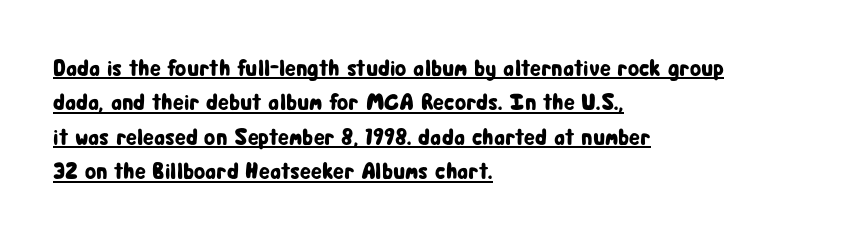
The letters stand upright; this is a roman face. You can see a thin bar hugging the bottom of the glyphs. Short and long lines alike share a common starting point at left. Default kerning and tracking; the words read as compact shapes. Summary of vertical rhythm: regular, with standard interline spacing.
